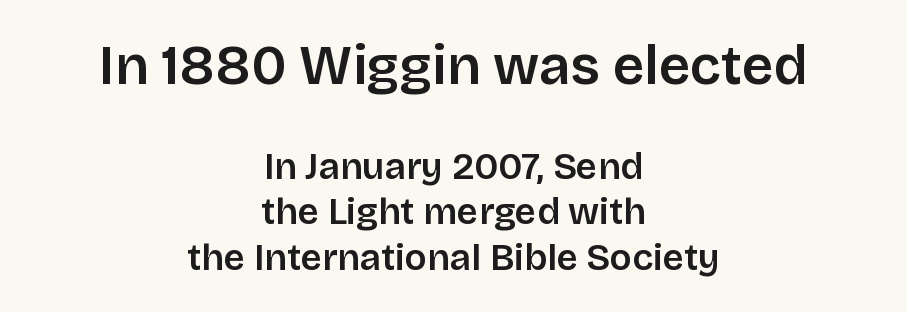
Q: Is the text italic (slanted)? A: No, it is upright.
Q: Is the typeface a serif or a sans-serif typeface? A: Sans-serif.
Q: Is the text underlined? A: No.
Q: How is the paragraph aligned? A: Centered.
Q: Is the spacing between letters normal or unusually wide? A: Normal.
Q: Which block of text is set in a larger size, the first (top) or the second (bottom)? A: The first (top) one.
Q: Width (condensed, normal, or wide)? A: Normal.
Q: Stroke contrast? A: Low.
Q: x-height? A: Large.
Q: Monospaced? A: No.
